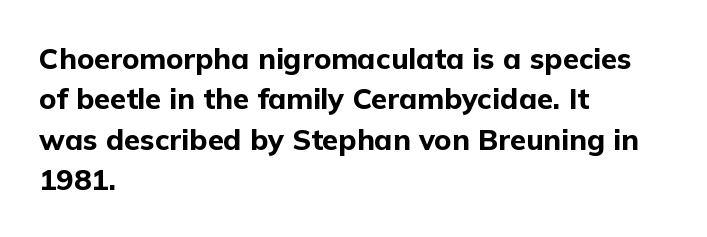
The image shows 29 px bold sans-serif type, upright; set left-aligned, normal line spacing (1.39x), normal letter spacing, not underlined; low stroke contrast and a medium x-height.
